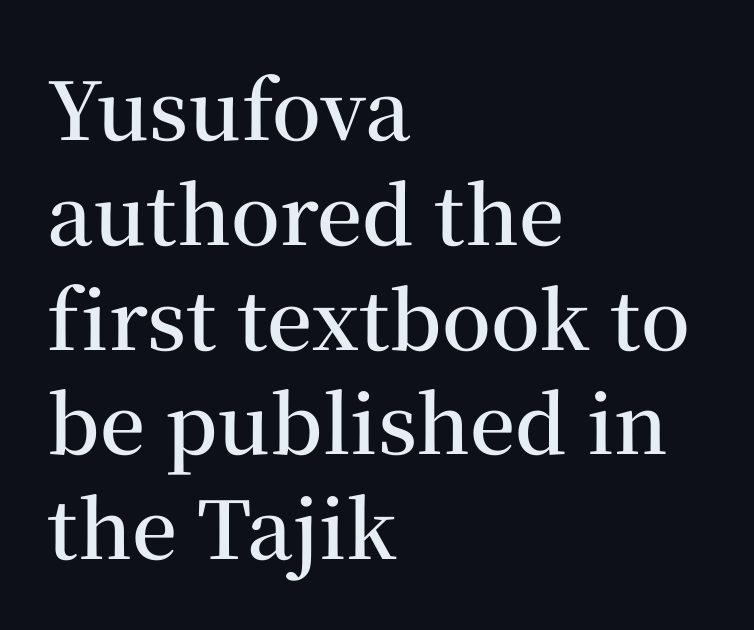
{"serif": "yes", "italic": "no", "bold": "semi", "weight": "semibold", "width": "normal", "stroke_contrast": "medium", "x_height": "medium", "monospaced": "no", "underline": "no", "align": "left", "line_spacing": "normal", "line_spacing_ratio": 1.31, "letter_spacing": "normal", "letter_spacing_em": 0.0, "glyph_px": 80}
